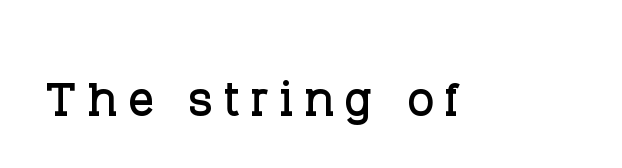
{"serif": "yes", "italic": "no", "width": "normal", "stroke_contrast": "low", "x_height": "large", "monospaced": "no", "underline": "no", "glyph_px": 64}
